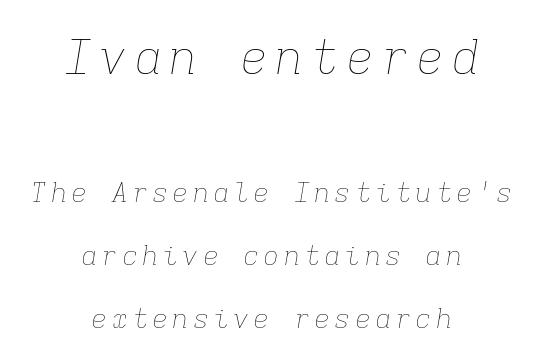
Q: Is the text bold? A: No.
Q: Is the text italic (slanted)? A: Yes, it leans right by about 9 degrees.
Q: Is the text underlined? A: No.
Q: How is the paragraph aligned? A: Centered.
Q: Is the spacing between lines tight, normal or loose? A: Loose.
Q: Which block of text is set in a larger size, the first (top) or the second (bottom)? A: The first (top) one.
Q: Width (condensed, normal, or wide)? A: Normal.
Q: Stroke contrast? A: Low.
Q: x-height? A: Medium.
Q: Monospaced? A: Yes.
